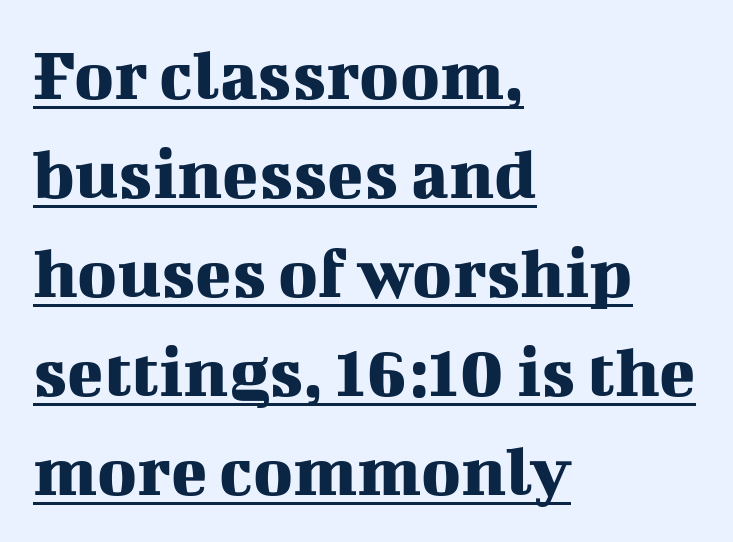
The image shows 75 px serif type, upright; set left-aligned, normal line spacing (1.32x), normal letter spacing, underlined; medium stroke contrast and a medium x-height.
